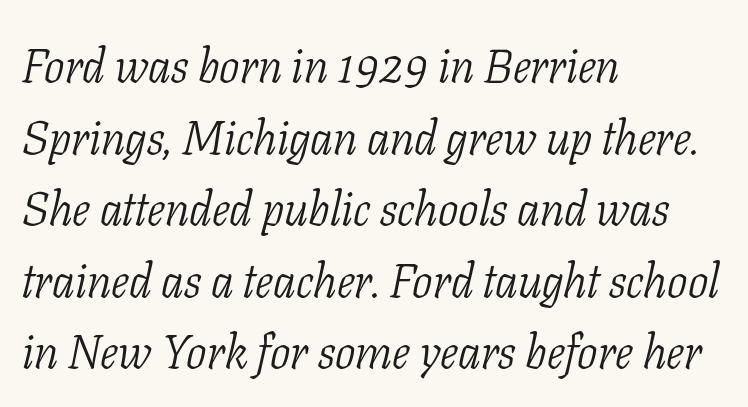
{"serif": "yes", "italic": "yes", "lean": "right", "slant_degrees": 11, "bold": "no", "weight": "light", "width": "condensed", "stroke_contrast": "low", "x_height": "medium", "monospaced": "no", "underline": "no", "align": "left", "line_spacing": "normal", "line_spacing_ratio": 1.49, "letter_spacing": "normal", "letter_spacing_em": 0.0, "glyph_px": 48}
